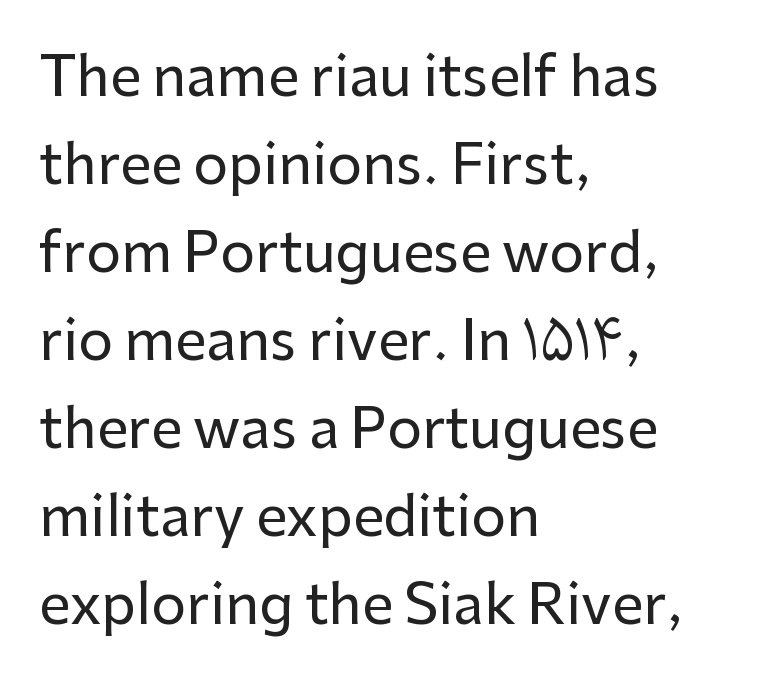
The image shows 55 px sans-serif type, upright; set left-aligned, normal line spacing (1.6x), normal letter spacing, not underlined; low stroke contrast and a medium x-height.
